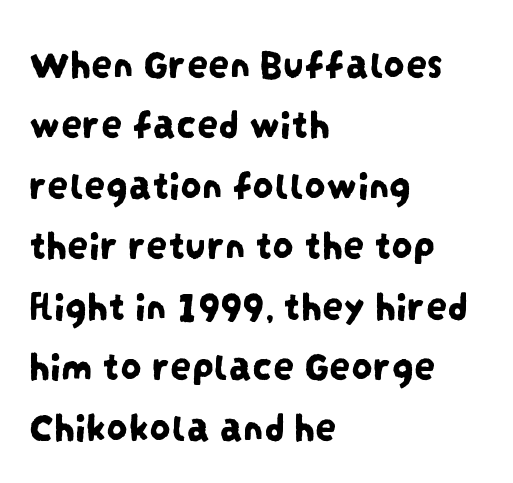
Q: Is the typeface a serif or a sans-serif typeface? A: Sans-serif.
Q: Is the text underlined? A: No.
Q: How is the paragraph aligned? A: Left-aligned.
Q: Is the spacing between letters normal or unusually wide? A: Normal.
Q: Is the spacing between lines tight, normal or loose? A: Normal.
Q: Width (condensed, normal, or wide)? A: Condensed.
Q: Stroke contrast? A: Low.
Q: x-height? A: Large.
Q: Monospaced? A: No.
